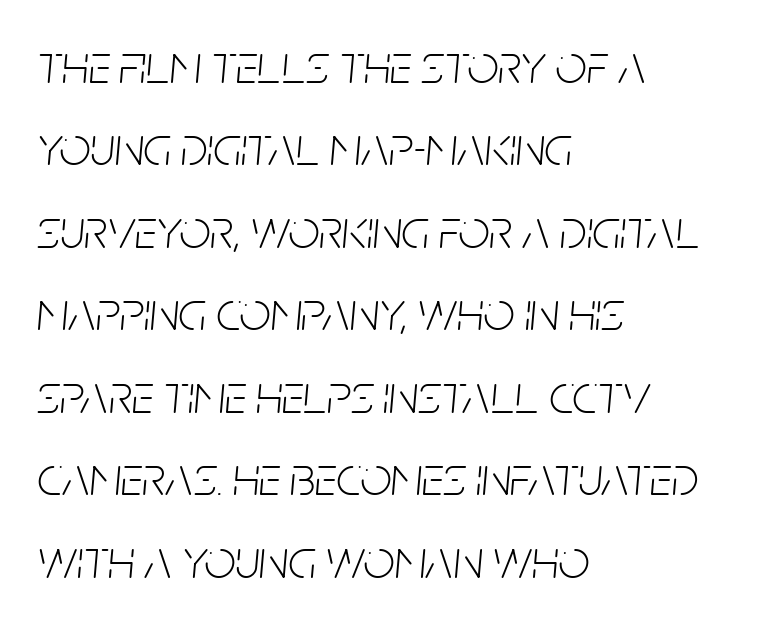
Q: Is the text bold? A: No.
Q: Is the text italic (slanted)? A: Yes, it leans right by about 5 degrees.
Q: Is the text underlined? A: No.
Q: How is the paragraph aligned? A: Left-aligned.
Q: Is the spacing between letters normal or unusually wide? A: Normal.
Q: Is the spacing between lines tight, normal or loose? A: Normal.
Q: Width (condensed, normal, or wide)? A: Condensed.
Q: Stroke contrast? A: Low.
Q: x-height? A: Large.
Q: Monospaced? A: No.
